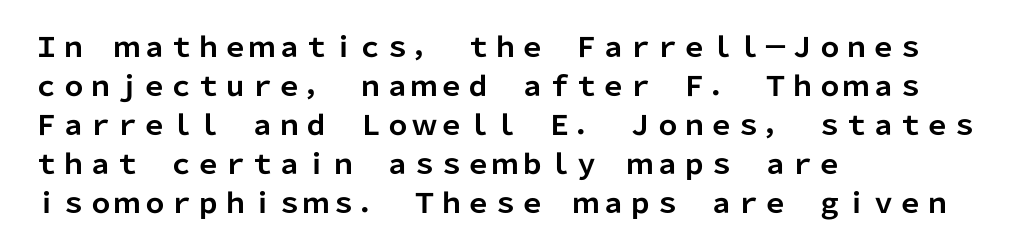
The image shows 27 px bold type, upright; set left-aligned, normal line spacing (1.44x), normal letter spacing, not underlined.
